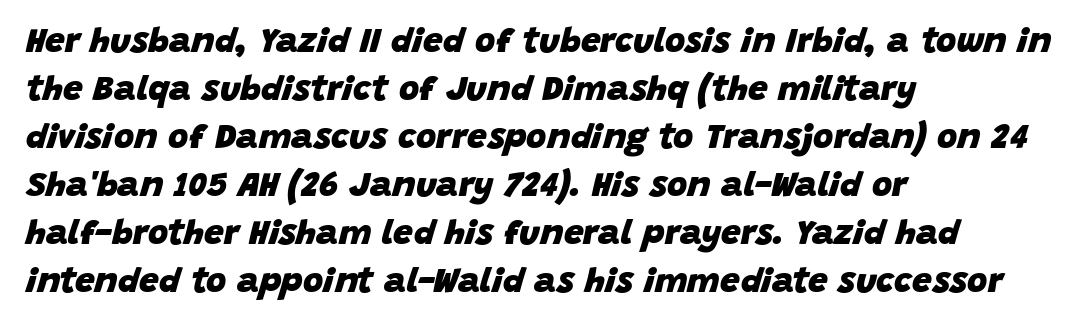
The image shows 35 px heavy type, italic (leaning right); set left-aligned, normal line spacing (1.37x), normal letter spacing, not underlined; low stroke contrast and a large x-height.
